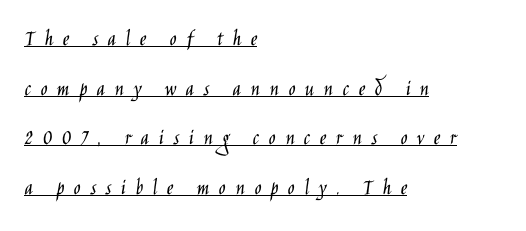
The image shows 23 px text type; set left-aligned, loose line spacing (2.16x), unusually wide letter spacing (+0.41 em), underlined.
